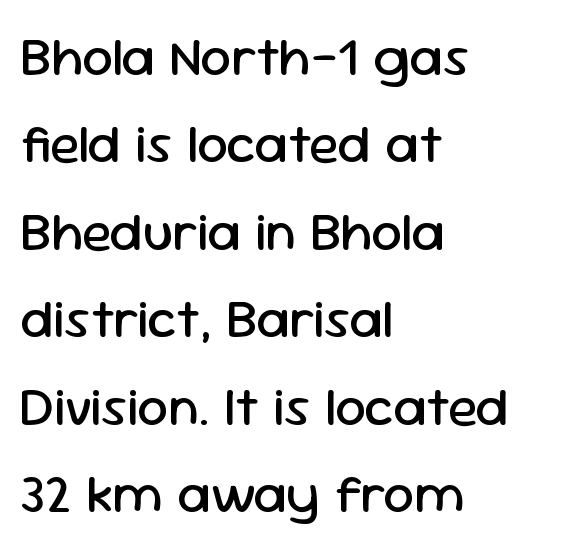
{"serif": "no", "italic": "no", "bold": "no", "weight": "regular", "width": "normal", "stroke_contrast": "low", "x_height": "medium", "monospaced": "no", "underline": "no", "align": "left", "line_spacing": "normal", "line_spacing_ratio": 1.59, "letter_spacing": "normal", "letter_spacing_em": 0.0, "glyph_px": 55}
